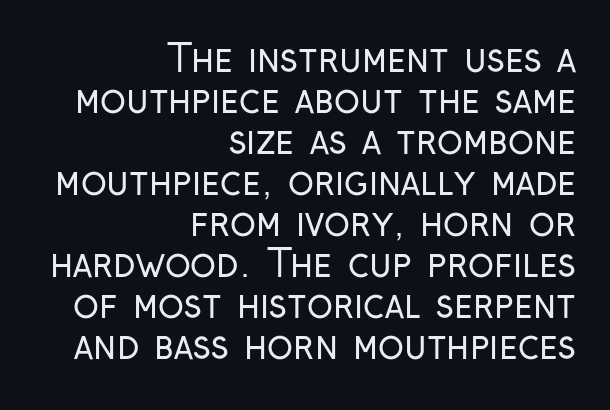
The image shows 38 px regular-weight, condensed sans-serif type, upright; set right-aligned, tight line spacing (1.08x), normal letter spacing, not underlined; low stroke contrast and a medium x-height.
